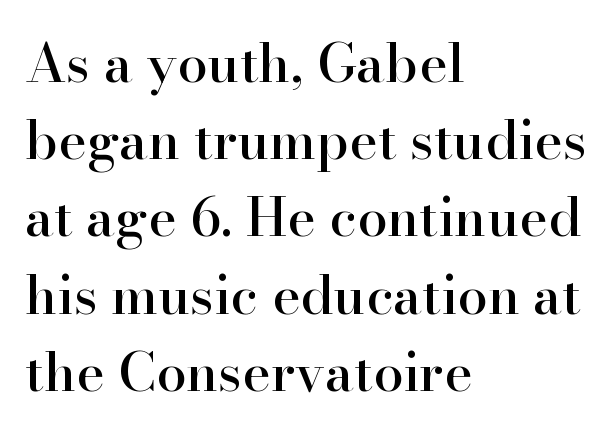
The image shows 54 px serif type, upright; set left-aligned, normal line spacing (1.43x), normal letter spacing, not underlined; high stroke contrast and a small x-height.
